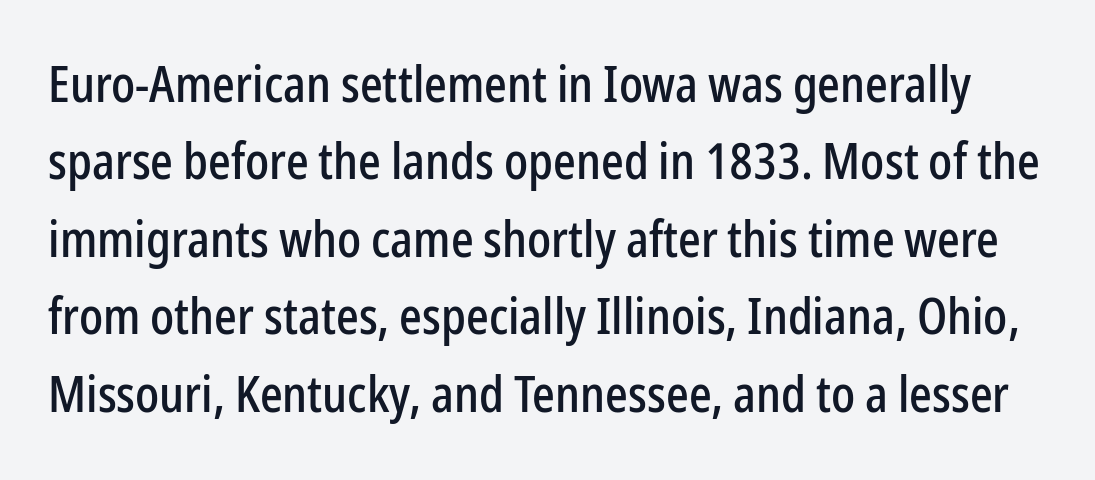
The image shows 50 px condensed sans-serif type, upright; set normal line spacing (1.55x), normal letter spacing, not underlined; low stroke contrast and a medium x-height.
